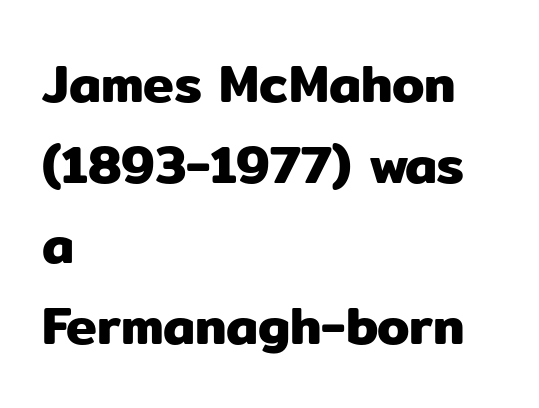
Q: Is the text italic (slanted)? A: No, it is upright.
Q: Is the typeface a serif or a sans-serif typeface? A: Sans-serif.
Q: Is the text underlined? A: No.
Q: How is the paragraph aligned? A: Left-aligned.
Q: Is the spacing between letters normal or unusually wide? A: Normal.
Q: Is the spacing between lines tight, normal or loose? A: Normal.
Q: Width (condensed, normal, or wide)? A: Normal.
Q: Stroke contrast? A: Low.
Q: x-height? A: Medium.
Q: Monospaced? A: No.
